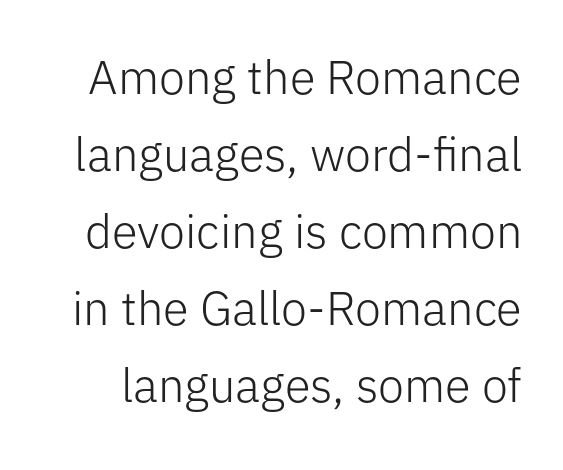
{"serif": "no", "italic": "no", "bold": "no", "weight": "light", "width": "normal", "stroke_contrast": "low", "x_height": "medium", "monospaced": "no", "underline": "no", "line_spacing": "normal", "line_spacing_ratio": 1.64, "letter_spacing": "normal", "letter_spacing_em": 0.0, "glyph_px": 47}
